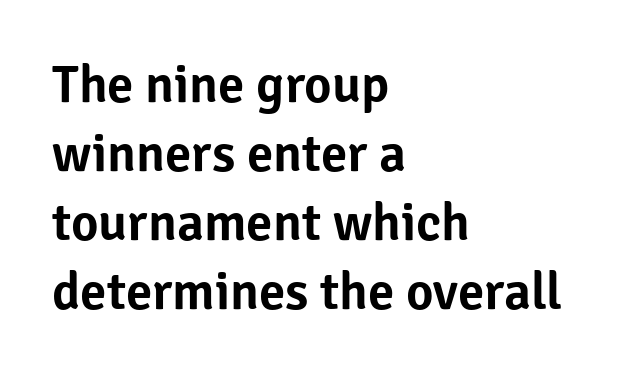
{"serif": "no", "italic": "no", "width": "normal", "stroke_contrast": "low", "x_height": "medium", "monospaced": "no", "underline": "no", "align": "left", "line_spacing": "normal", "line_spacing_ratio": 1.3, "letter_spacing": "normal", "letter_spacing_em": 0.0, "glyph_px": 53}
